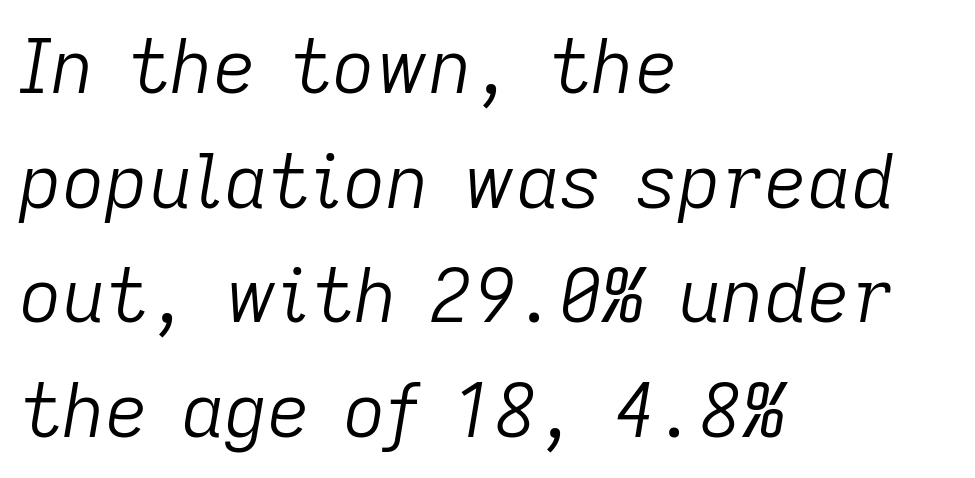
Q: Is the text bold? A: No.
Q: Is the text italic (slanted)? A: Yes, it leans right by about 9 degrees.
Q: Is the text underlined? A: No.
Q: How is the paragraph aligned? A: Left-aligned.
Q: Is the spacing between letters normal or unusually wide? A: Normal.
Q: Is the spacing between lines tight, normal or loose? A: Normal.
Q: Width (condensed, normal, or wide)? A: Normal.
Q: Stroke contrast? A: Low.
Q: x-height? A: Medium.
Q: Monospaced? A: No.
